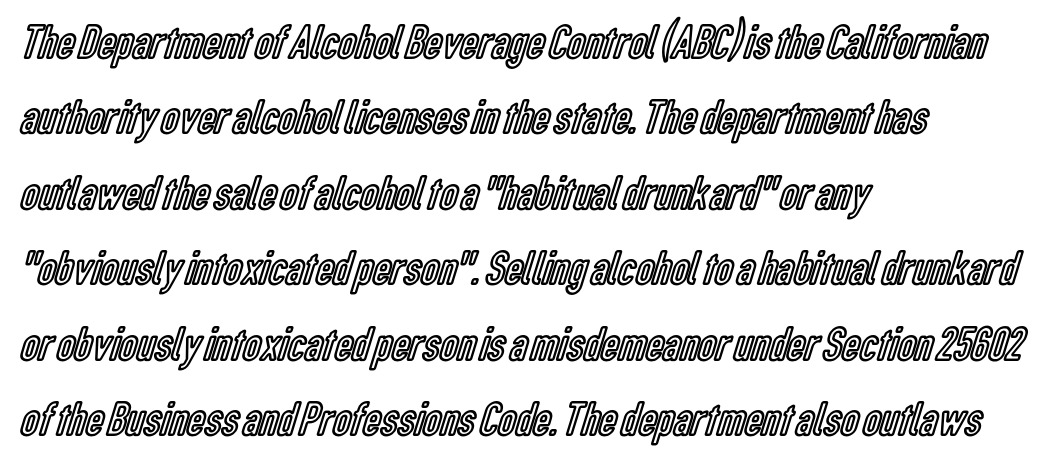
The image shows 49 px condensed type; set left-aligned, normal line spacing (1.54x), normal letter spacing, not underlined; a medium x-height.
